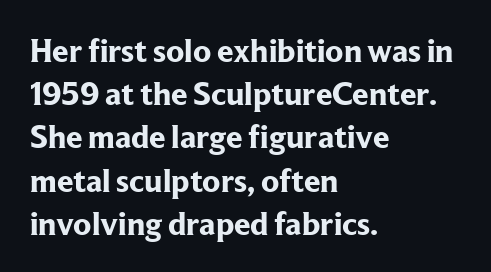
{"serif": "yes", "italic": "no", "bold": "yes", "weight": "bold", "width": "normal", "stroke_contrast": "low", "x_height": "medium", "monospaced": "no", "underline": "no", "align": "left", "line_spacing": "normal", "line_spacing_ratio": 1.31, "letter_spacing": "normal", "letter_spacing_em": 0.0, "glyph_px": 33}
